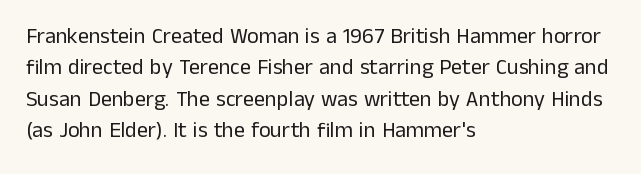
The image shows 22 px text type, upright; set left-aligned, normal line spacing (1.43x), normal letter spacing, not underlined.
